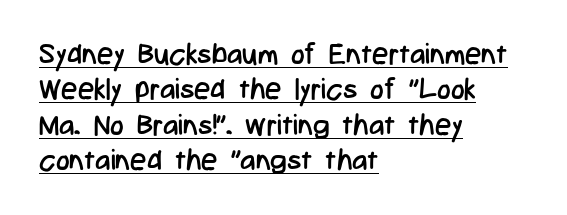
Characters remain perfectly vertical along every line. The rendering anchors every line to the left-hand side. Between one letter and the next there's only the usual sliver of space. Letters have the restrained weight of plain body copy at most. The designer went with a sans here, leaving each stem footless. Is this a fixed-width face? No — the glyphs have proportional, varying widths.
